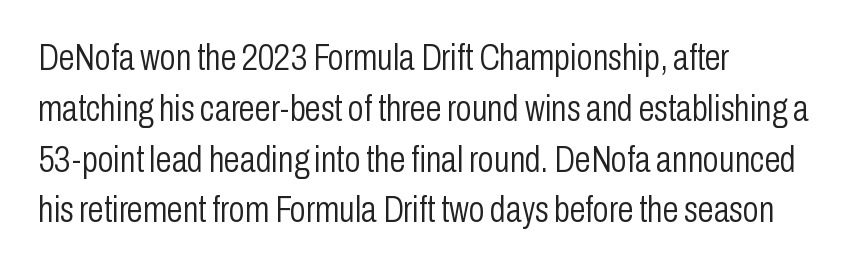
The image shows 36 px light, condensed sans-serif type, upright; set left-aligned, normal line spacing (1.41x), normal letter spacing, not underlined; low stroke contrast and a medium x-height.
